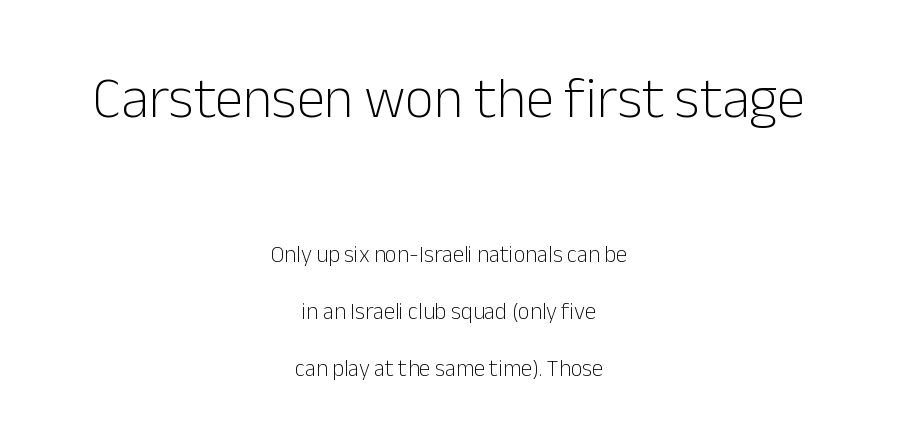
Q: Is the text bold? A: No.
Q: Is the text italic (slanted)? A: No, it is upright.
Q: Is the typeface a serif or a sans-serif typeface? A: Sans-serif.
Q: Is the text underlined? A: No.
Q: How is the paragraph aligned? A: Centered.
Q: Is the spacing between letters normal or unusually wide? A: Normal.
Q: Is the spacing between lines tight, normal or loose? A: Loose.
Q: Which block of text is set in a larger size, the first (top) or the second (bottom)? A: The first (top) one.
Q: Width (condensed, normal, or wide)? A: Normal.
Q: Stroke contrast? A: Low.
Q: x-height? A: Medium.
Q: Monospaced? A: No.
